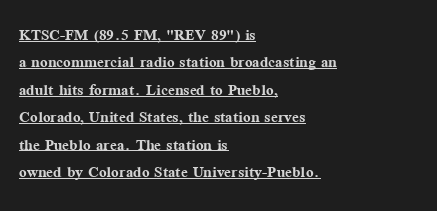
Q: Is the text bold? A: Yes.
Q: Is the text italic (slanted)? A: No, it is upright.
Q: Is the text underlined? A: Yes.
Q: How is the paragraph aligned? A: Left-aligned.
Q: Is the spacing between letters normal or unusually wide? A: Normal.
Q: Is the spacing between lines tight, normal or loose? A: Normal.
